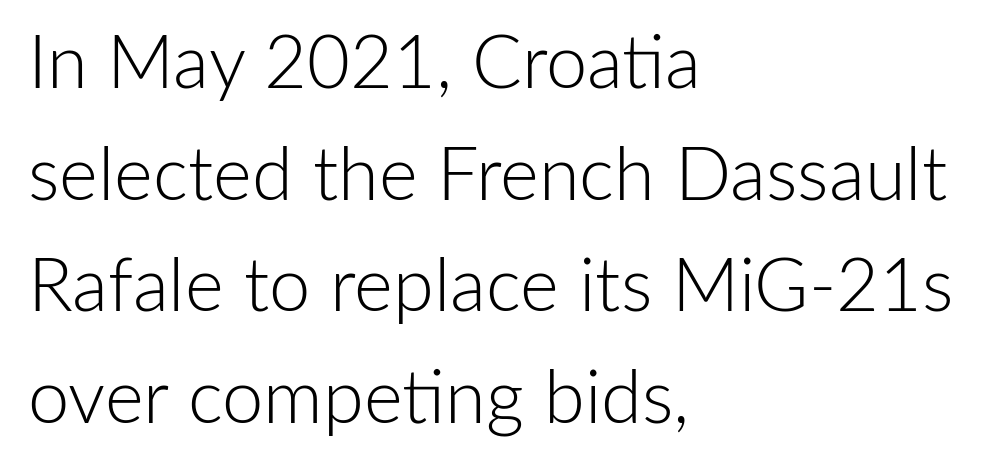
The image shows 74 px light sans-serif type, upright; set left-aligned, normal line spacing (1.51x), normal letter spacing, not underlined; low stroke contrast and a medium x-height.
